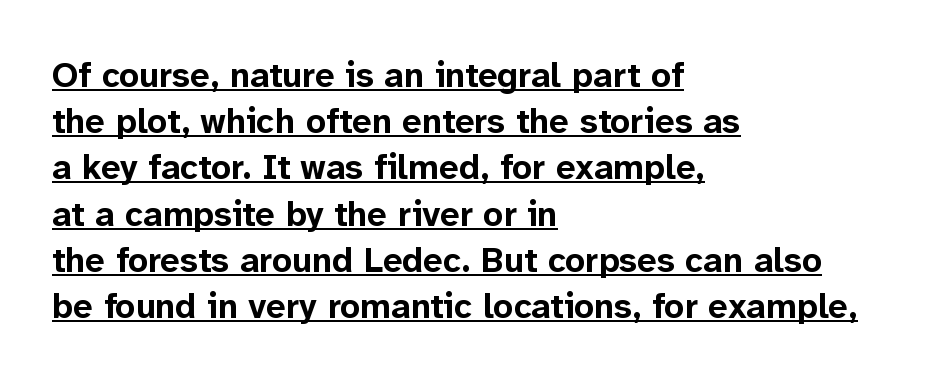
Q: Is the text bold? A: Yes.
Q: Is the text italic (slanted)? A: No, it is upright.
Q: Is the typeface a serif or a sans-serif typeface? A: Sans-serif.
Q: Is the text underlined? A: Yes.
Q: How is the paragraph aligned? A: Left-aligned.
Q: Is the spacing between letters normal or unusually wide? A: Normal.
Q: Is the spacing between lines tight, normal or loose? A: Normal.
Q: Width (condensed, normal, or wide)? A: Normal.
Q: Stroke contrast? A: Low.
Q: x-height? A: Medium.
Q: Monospaced? A: No.
